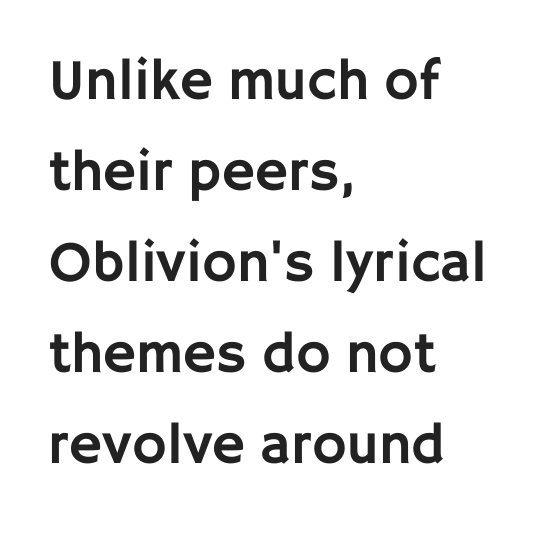
The image shows 58 px sans-serif type, upright; set left-aligned, normal line spacing (1.57x), normal letter spacing, not underlined; low stroke contrast and a large x-height.
